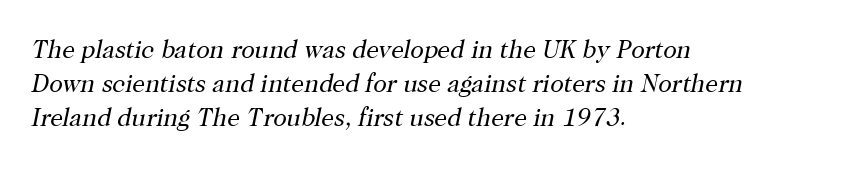
Does the leading feel generous? No, just average. Underline: absent. Students, note that the glyphs here touch the page at normal intervals. A student would call this left alignment; a typographer would say flush left, rag right.
